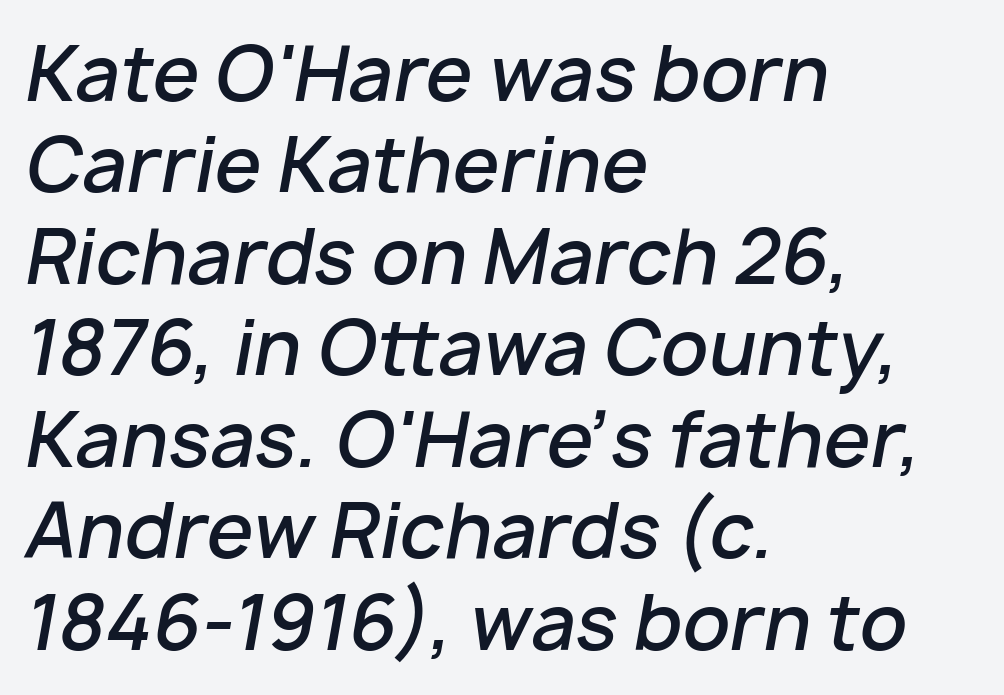
Q: Is the text bold? A: Semi-bold.
Q: Is the text italic (slanted)? A: Yes, it leans right by about 10 degrees.
Q: Is the text underlined? A: No.
Q: How is the paragraph aligned? A: Left-aligned.
Q: Is the spacing between letters normal or unusually wide? A: Normal.
Q: Width (condensed, normal, or wide)? A: Normal.
Q: Stroke contrast? A: Low.
Q: x-height? A: Medium.
Q: Monospaced? A: No.
